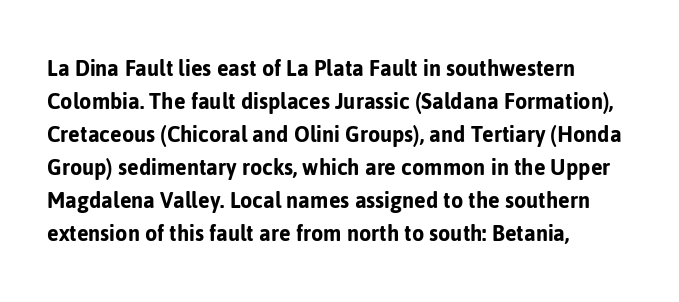
{"italic": "no", "underline": "no", "align": "left", "line_spacing": "normal", "line_spacing_ratio": 1.32, "letter_spacing": "normal", "letter_spacing_em": 0.0, "glyph_px": 25}
